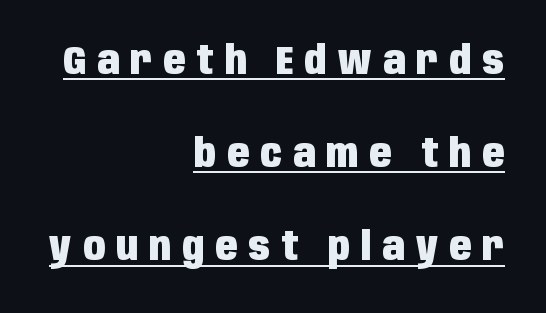
Q: Is the text bold? A: Yes.
Q: Is the text italic (slanted)? A: No, it is upright.
Q: Is the typeface a serif or a sans-serif typeface? A: Sans-serif.
Q: Is the text underlined? A: Yes.
Q: How is the paragraph aligned? A: Right-aligned.
Q: Is the spacing between letters normal or unusually wide? A: Unusually wide.
Q: Is the spacing between lines tight, normal or loose? A: Loose.
Q: Width (condensed, normal, or wide)? A: Condensed.
Q: Stroke contrast? A: Low.
Q: x-height? A: Large.
Q: Monospaced? A: No.
